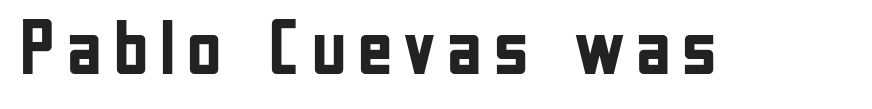
Q: Is the text bold? A: Yes.
Q: Is the text italic (slanted)? A: No, it is upright.
Q: Is the typeface a serif or a sans-serif typeface? A: Sans-serif.
Q: Is the text underlined? A: No.
Q: Width (condensed, normal, or wide)? A: Condensed.
Q: Stroke contrast? A: Low.
Q: x-height? A: Medium.
Q: Monospaced? A: No.
